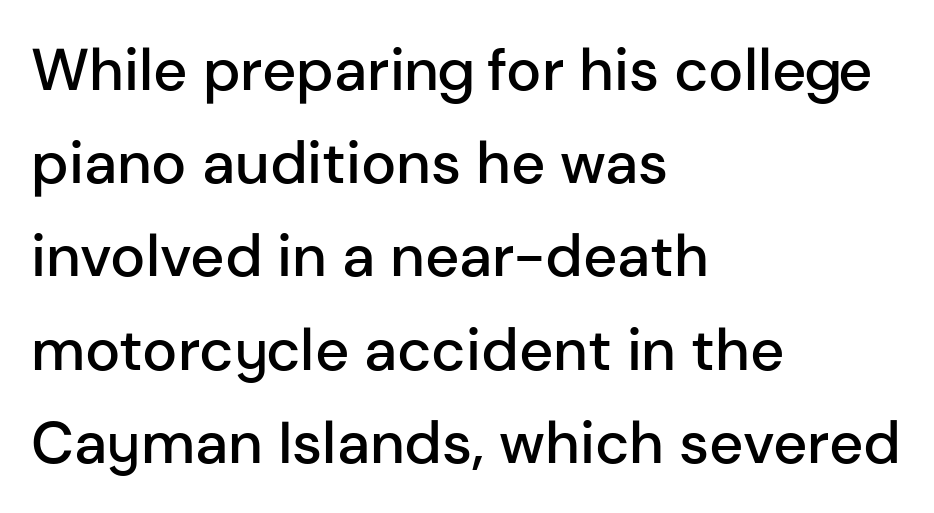
The image shows 59 px semibold sans-serif type, upright; set left-aligned, normal line spacing (1.58x), normal letter spacing, not underlined; low stroke contrast and a medium x-height.
